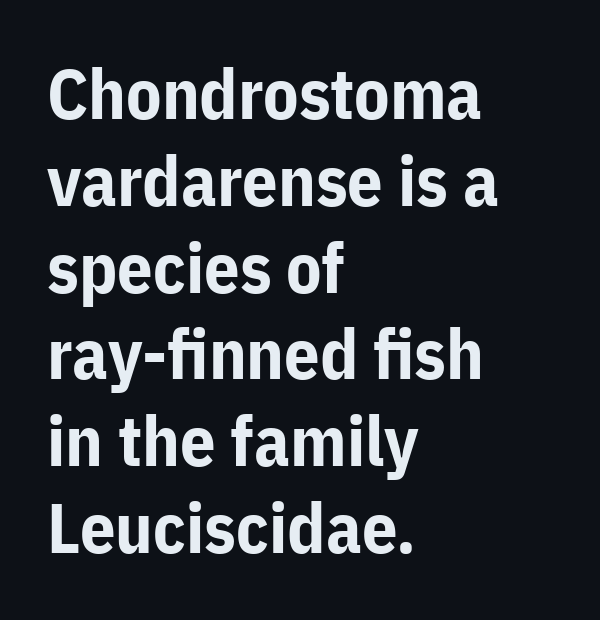
The image shows 70 px bold sans-serif type, upright; set left-aligned, line spacing 1.24x, normal letter spacing, not underlined; low stroke contrast and a medium x-height.
